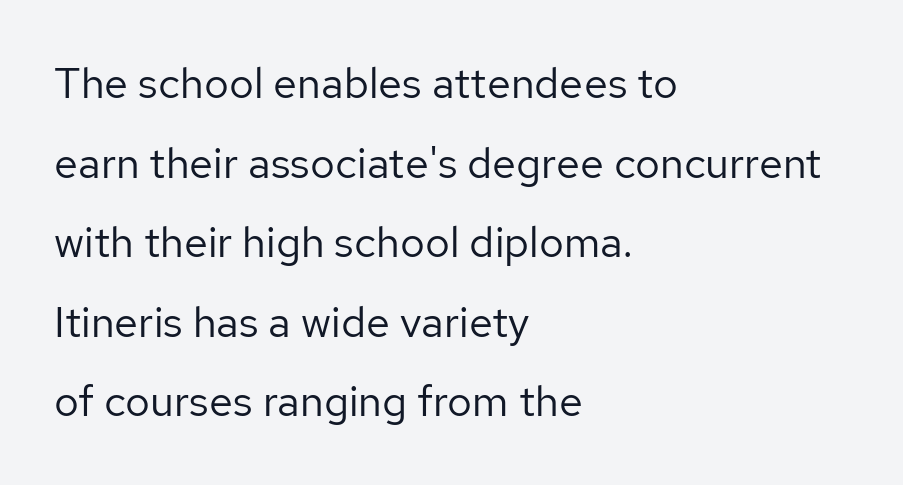
Q: Is the text bold? A: No.
Q: Is the text italic (slanted)? A: No, it is upright.
Q: Is the typeface a serif or a sans-serif typeface? A: Sans-serif.
Q: Is the text underlined? A: No.
Q: How is the paragraph aligned? A: Left-aligned.
Q: Is the spacing between letters normal or unusually wide? A: Normal.
Q: Width (condensed, normal, or wide)? A: Normal.
Q: Stroke contrast? A: Low.
Q: x-height? A: Medium.
Q: Monospaced? A: No.
